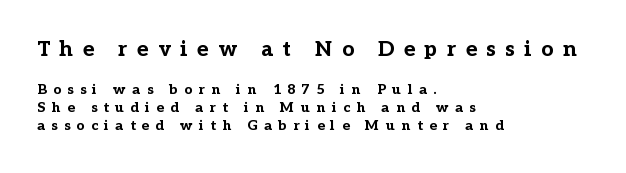
The tracking reads as deliberately expanded to a designer's eye. This sample keeps an unexceptional amount of space between lines. Quick note: not italic, upright. Notice how thick the strokes are: this is what a full bold looks like. Visually the block forms a straight wall on the left and a jagged coastline on the right.
